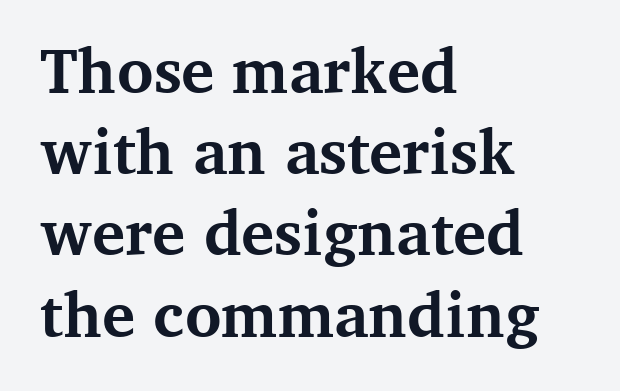
Q: Is the text bold? A: Yes.
Q: Is the text italic (slanted)? A: No, it is upright.
Q: Is the typeface a serif or a sans-serif typeface? A: Serif.
Q: Is the text underlined? A: No.
Q: How is the paragraph aligned? A: Left-aligned.
Q: Is the spacing between letters normal or unusually wide? A: Normal.
Q: Is the spacing between lines tight, normal or loose? A: Normal.
Q: Width (condensed, normal, or wide)? A: Normal.
Q: Stroke contrast? A: Medium.
Q: x-height? A: Medium.
Q: Monospaced? A: No.
